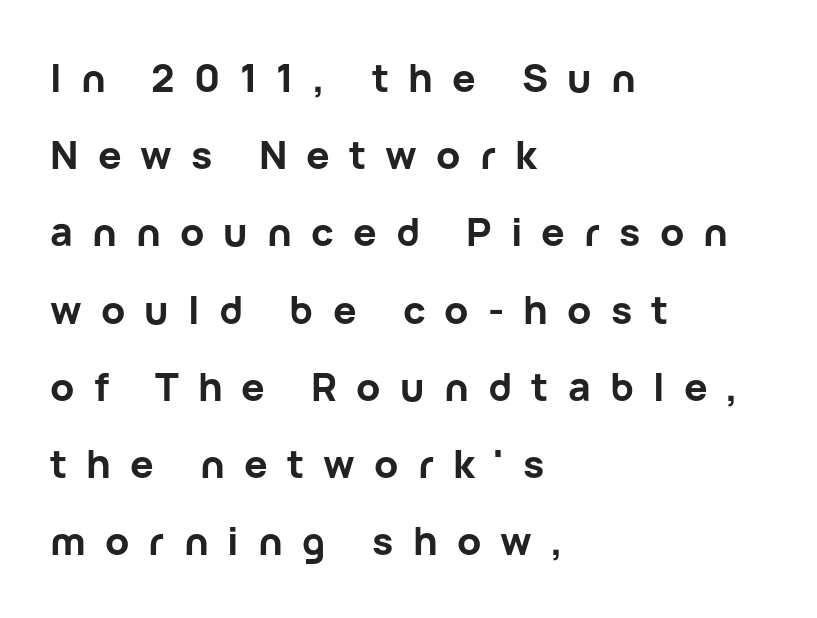
Teacher's note: observe the even left margin — that is flush-left alignment. Interline gaps are noticeably wide in this sample. The type family on display is of the sans-serif kind. A typesetter would call this proportional, since set widths differ per character.
